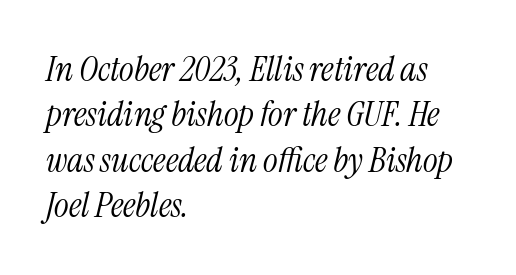
{"serif": "yes", "italic": "yes", "lean": "right", "slant_degrees": 13, "bold": "no", "weight": "light", "width": "condensed", "stroke_contrast": "medium", "x_height": "medium", "monospaced": "no", "underline": "no", "align": "left", "line_spacing": "normal", "line_spacing_ratio": 1.3, "letter_spacing": "normal", "letter_spacing_em": 0.0, "glyph_px": 35}
